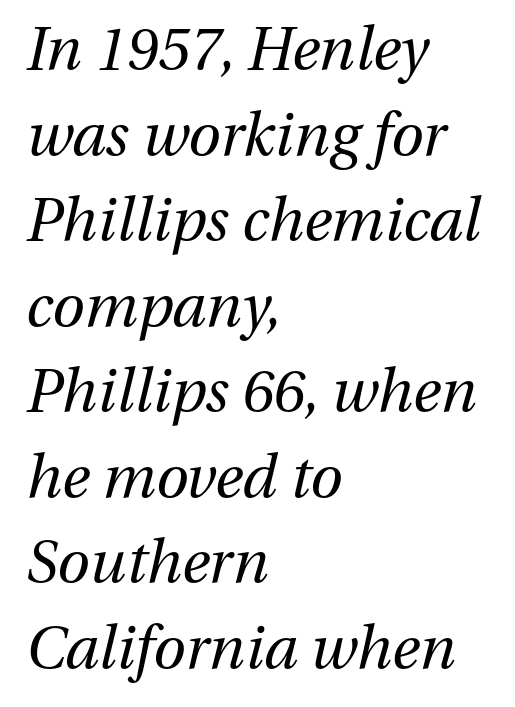
Q: Is the text bold? A: No.
Q: Is the text italic (slanted)? A: Yes, it leans right by about 13 degrees.
Q: Is the text underlined? A: No.
Q: How is the paragraph aligned? A: Left-aligned.
Q: Is the spacing between letters normal or unusually wide? A: Normal.
Q: Is the spacing between lines tight, normal or loose? A: Normal.
Q: Width (condensed, normal, or wide)? A: Normal.
Q: Stroke contrast? A: Medium.
Q: x-height? A: Medium.
Q: Monospaced? A: No.
